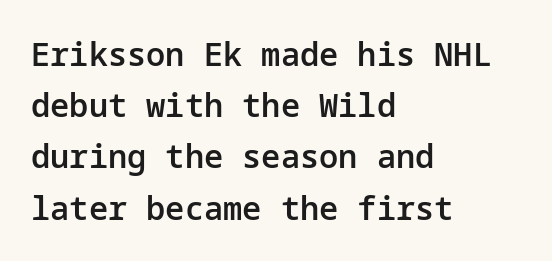
The image shows 32 px semibold sans-serif type, upright; set left-aligned, normal line spacing (1.6x), normal letter spacing, not underlined; low stroke contrast and a medium x-height.
